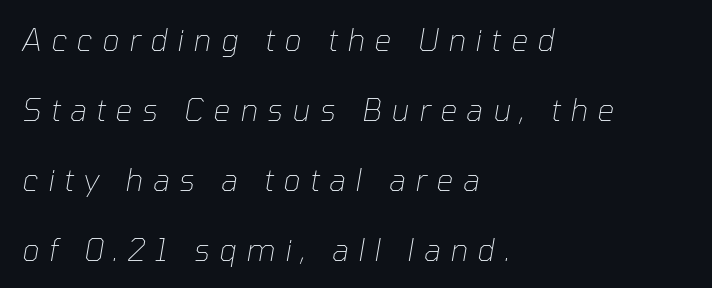
{"italic": "yes", "lean": "right", "slant_degrees": 10, "bold": "no", "weight": "thin", "width": "normal", "stroke_contrast": "low", "x_height": "medium", "monospaced": "no", "underline": "no", "align": "left", "line_spacing": "loose", "line_spacing_ratio": 2.33, "letter_spacing": "wide", "letter_spacing_em": 0.32, "glyph_px": 30}
